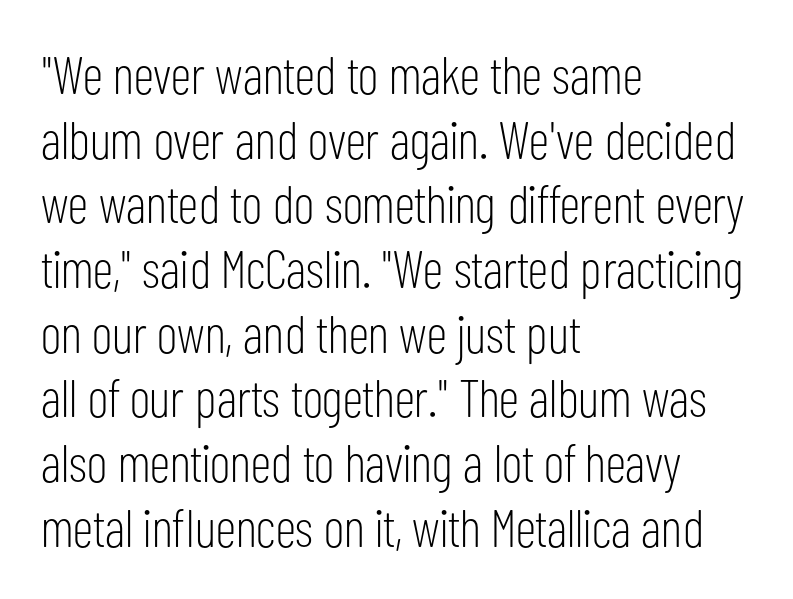
{"serif": "no", "italic": "no", "bold": "no", "weight": "light", "width": "condensed", "stroke_contrast": "low", "x_height": "medium", "monospaced": "no", "underline": "no", "align": "left", "line_spacing_ratio": 1.22, "letter_spacing": "normal", "letter_spacing_em": 0.0, "glyph_px": 53}
